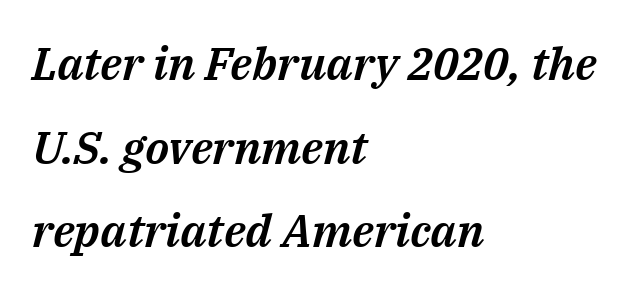
You can tell it's italic because the verticals aren't actually vertical. Descender tails drop into unmarked territory. Note the varied advance widths — an 'i' is clearly narrower than an 'm'. Where is the straight margin? On the left. Nothing unusual about the tracking: characters are spaced as the font intends.
